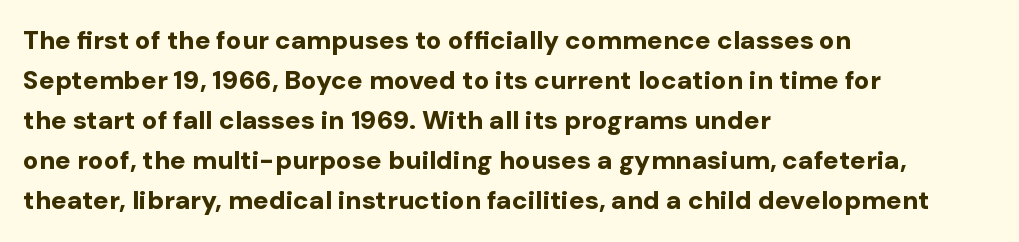
Q: Is the text bold? A: Yes.
Q: Is the text italic (slanted)? A: No, it is upright.
Q: Is the text underlined? A: No.
Q: How is the paragraph aligned? A: Left-aligned.
Q: Is the spacing between letters normal or unusually wide? A: Normal.
Q: Is the spacing between lines tight, normal or loose? A: Normal.
